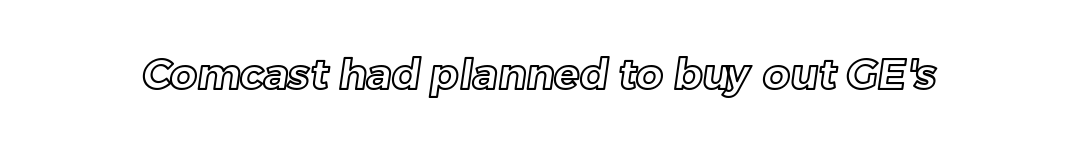
Glyph-to-glyph distance matches everyday printed text. Each letter keeps its own natural width here, so spacing adapts to shape. Beneath every word, the page is bare.
